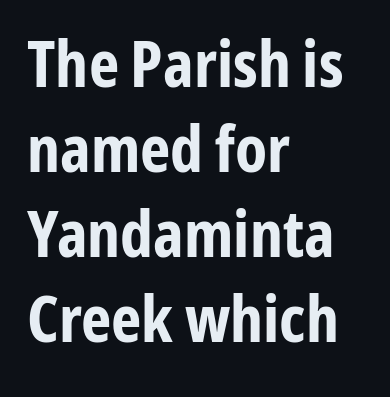
{"serif": "no", "italic": "no", "bold": "yes", "weight": "bold", "width": "condensed", "stroke_contrast": "low", "x_height": "medium", "monospaced": "no", "underline": "no", "align": "left", "line_spacing": "normal", "line_spacing_ratio": 1.31, "letter_spacing": "normal", "letter_spacing_em": 0.0, "glyph_px": 65}
